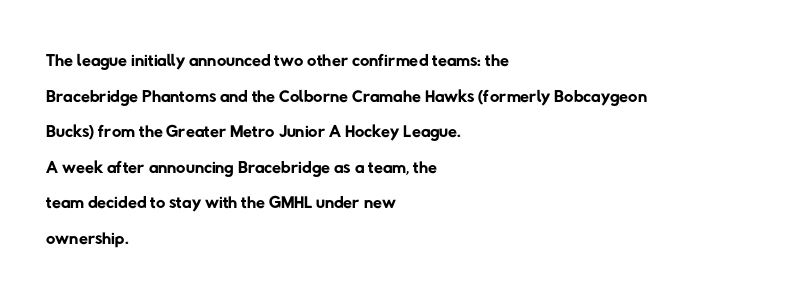
{"bold": "no", "underline": "no", "align": "left", "line_spacing": "normal", "line_spacing_ratio": 1.37, "letter_spacing": "normal", "letter_spacing_em": 0.0, "glyph_px": 26}
